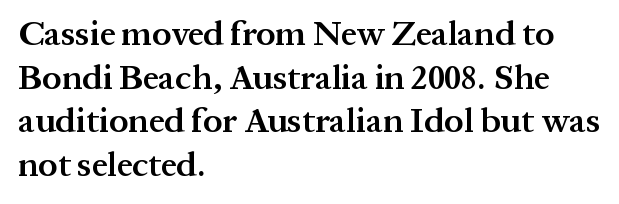
The letters advance in unequal steps, a hallmark of proportional type. In terms of weight, the rendering is demibold, just under bold. Is this a sans? No — the strokes have serifs. Do the letters lean? They stand straight. This rendering features lettering with no underline. A classic flush-left, rag-right setting is used for this passage.
